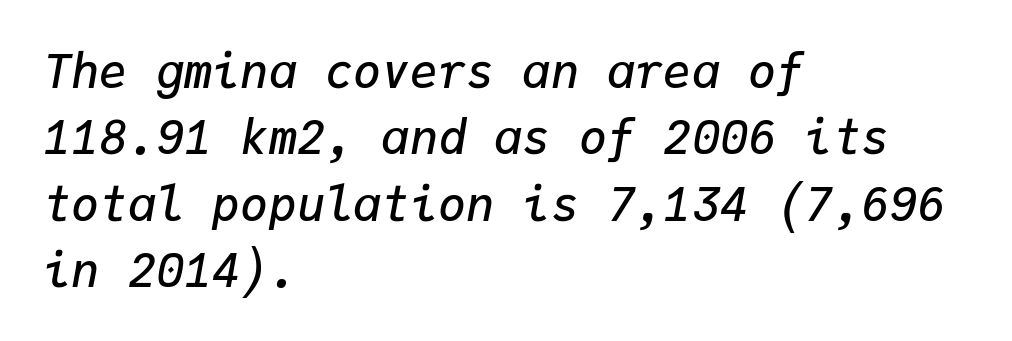
{"italic": "yes", "lean": "right", "slant_degrees": 9, "bold": "semi", "weight": "semibold", "width": "normal", "stroke_contrast": "low", "x_height": "medium", "monospaced": "yes", "underline": "no", "align": "left", "line_spacing": "normal", "line_spacing_ratio": 1.41, "letter_spacing": "normal", "letter_spacing_em": 0.0, "glyph_px": 47}
